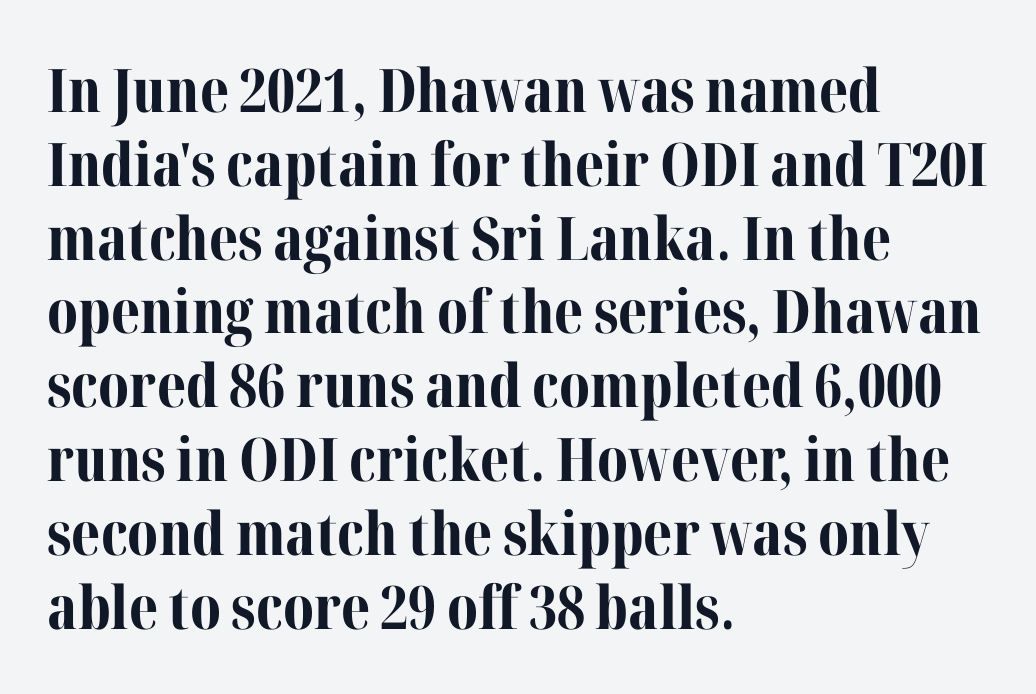
The image shows 60 px bold serif type, upright; set left-aligned, line spacing 1.23x, normal letter spacing, not underlined; medium stroke contrast and a medium x-height.
